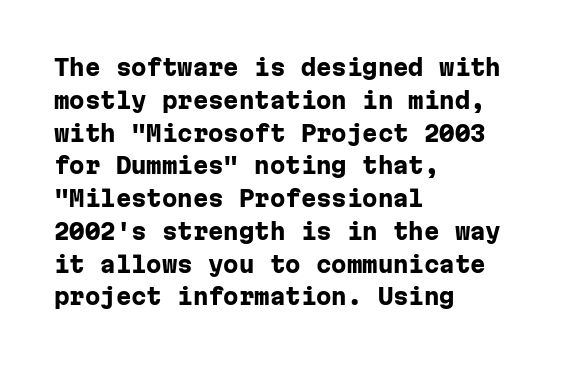
{"italic": "no", "bold": "yes", "underline": "no", "align": "left", "line_spacing": "normal", "line_spacing_ratio": 1.49, "letter_spacing": "normal", "letter_spacing_em": 0.0, "glyph_px": 22}
